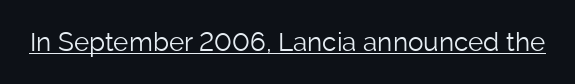
Short note: letters normally spaced. Is this a heavy cut? Hardly; it is regular or lighter. This sample uses an upright cut, with every glyph sitting square on the baseline. Is there an underline? Yes — a line sits under the letters.
